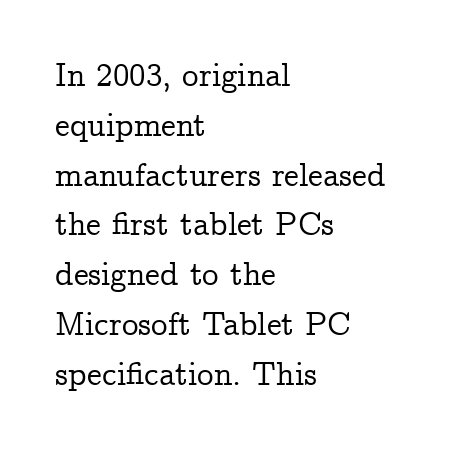
In CSS terms this would be text-align: left. The gaps between neighbouring characters are ordinary and unremarkable. The gap between lines stays unmarked. Every character sits straight up, as roman type does. Examine the stroke ends and you'll spot serifs.
